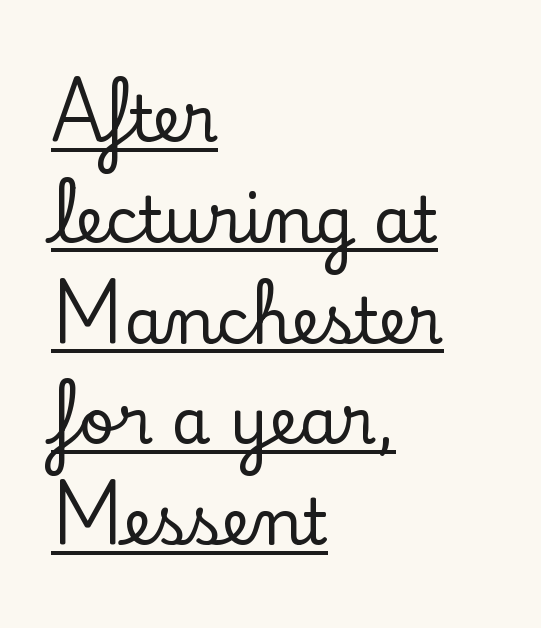
The image shows 63 px text type, upright; set left-aligned, normal line spacing (1.6x), normal letter spacing, underlined; low stroke contrast and a small x-height.
